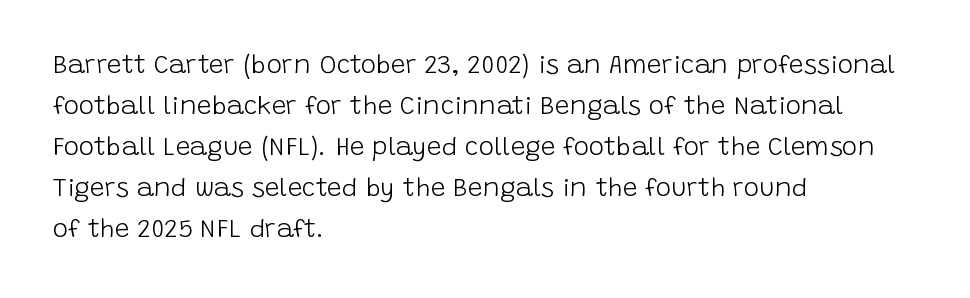
The image shows 26 px text type, upright; set left-aligned, normal line spacing (1.58x), normal letter spacing, not underlined.
